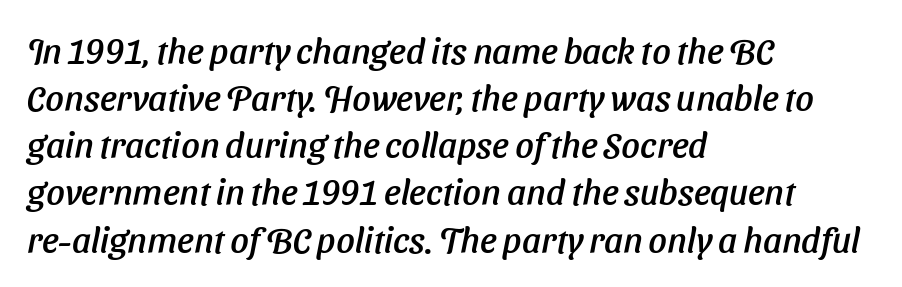
The passage is arranged the way most books set body copy — flush left. How would I describe the line gaps? Plain and ordinary. This sample has the flowing, uneven cadence of proportional lettering.
